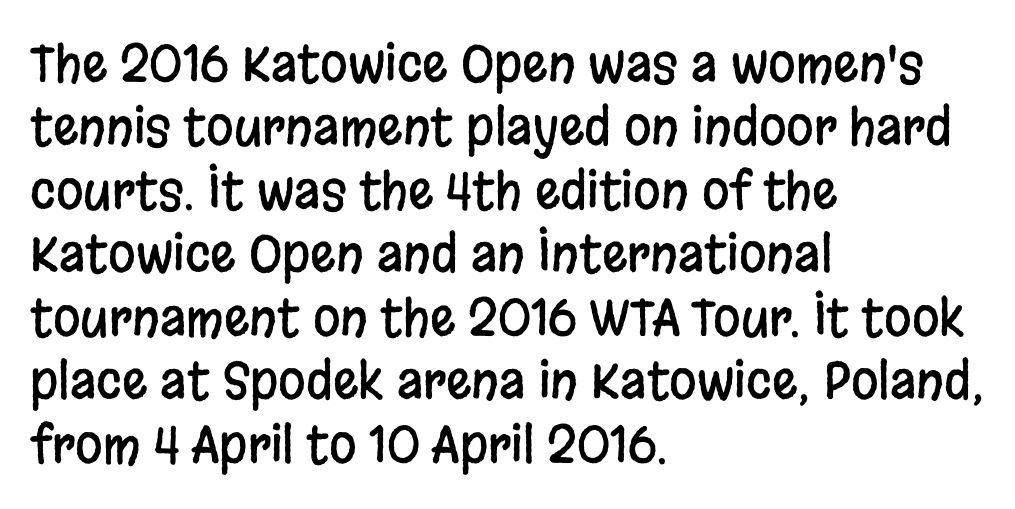
Rendered with straight, roman letterforms. Proportional: the letters do not fall into vertical columns. The string is rendered with underlining switched off. What kind of face is this? One without serifs — a sans. These lines stack with their left ends in a neat column. Baseline-to-baseline distance is the conventional proportion of letter height.
